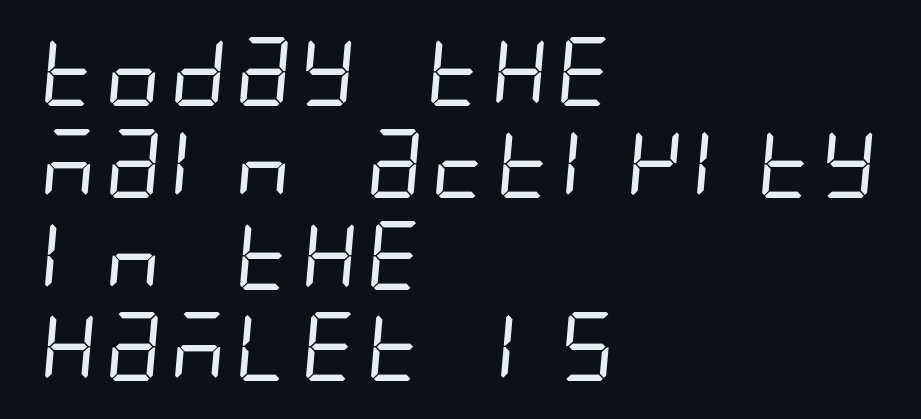
Nothing unusual about the tracking: characters are spaced as the font intends. Counters stay open thanks to moderate or lighter strokes. Anything drawn beneath the words? Only blank space. The lines sit at an ordinary, default distance from one another. I'd call this a sans setting — the letters go barefoot. Is the block centered? No — it sits flush against the left margin.
